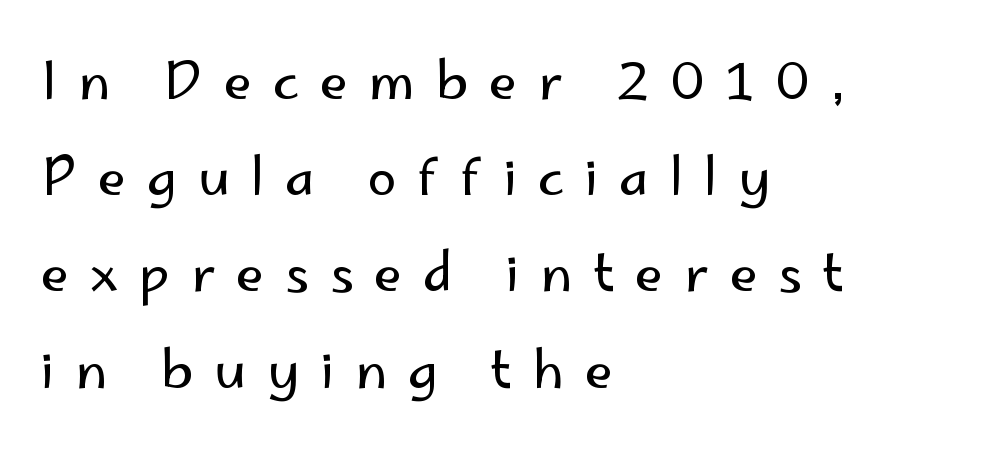
Summary of weight: not heavy and not bold. Font category for this specimen: sans-serif. In terms of posture, this sample is upright. Character widths vary here, with narrow letters taking less room than wide ones. The words here are not underlined. How are the letters spaced? Widely, with obvious added tracking.
